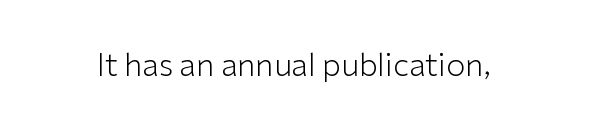
The image shows 31 px light sans-serif type, upright; set normal letter spacing, not underlined; low stroke contrast and a medium x-height.
